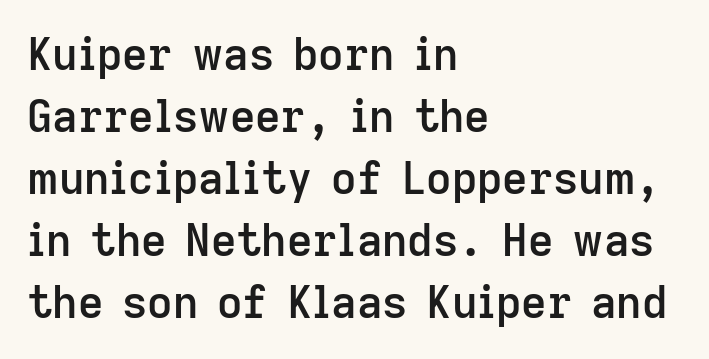
{"serif": "no", "italic": "no", "bold": "semi", "weight": "semibold", "width": "normal", "stroke_contrast": "low", "x_height": "medium", "monospaced": "no", "underline": "no", "align": "left", "line_spacing": "normal", "line_spacing_ratio": 1.41, "letter_spacing": "normal", "letter_spacing_em": 0.0, "glyph_px": 44}
